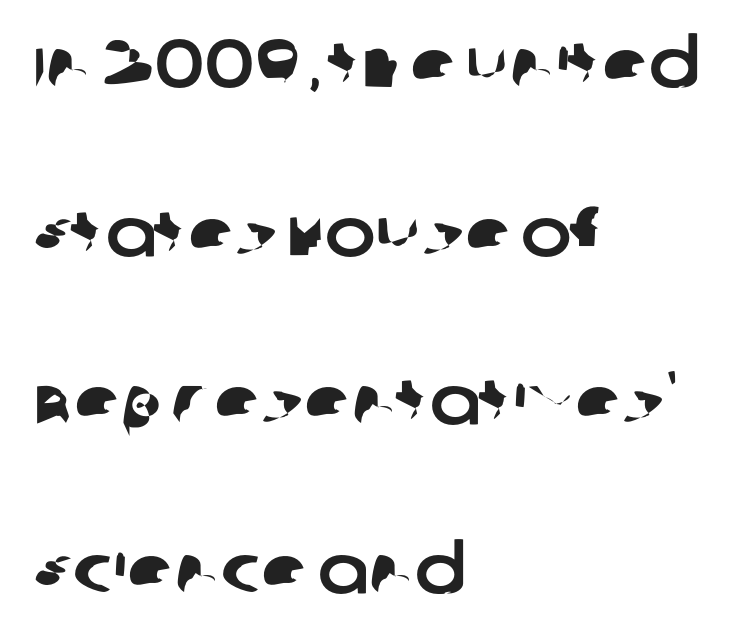
The image shows 68 px sans-serif type; set left-aligned, loose line spacing (2.48x), normal letter spacing, not underlined; low stroke contrast and a large x-height.
